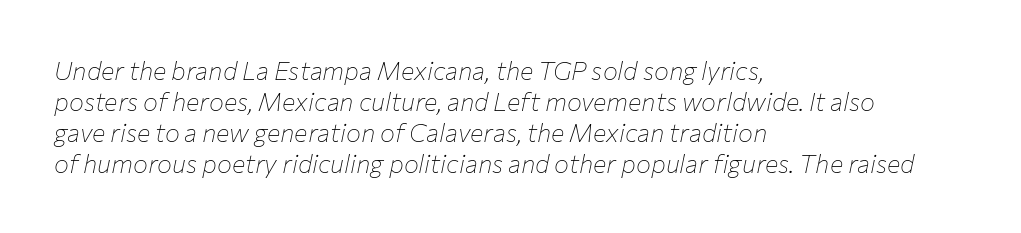
The image shows 25 px text type, italic (leaning right); set left-aligned, line spacing 1.24x, normal letter spacing, not underlined.
